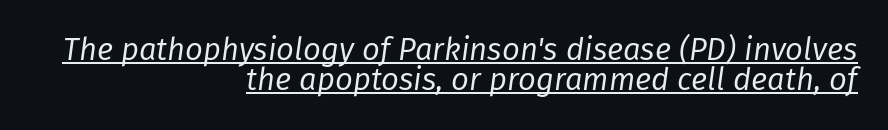
The image shows 31 px regular-weight type, italic (leaning right); set right-aligned, tight line spacing (0.96x), normal letter spacing, underlined; low stroke contrast and a medium x-height.
